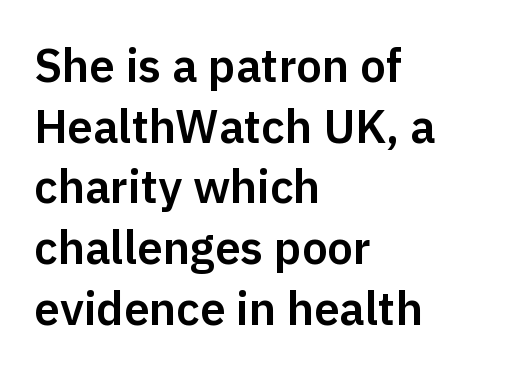
In terms of letterspacing, this is plain default setting. Horizontal bands of white between lines are of average thickness. This sample has the flowing, uneven cadence of proportional lettering. Glance below the letters and you will spot only blank space.
